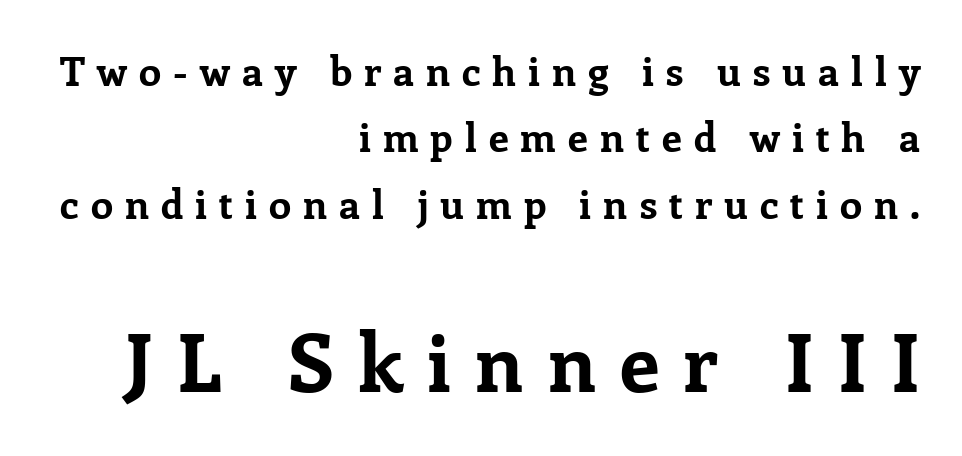
The image shows 80 px bold serif type, upright; set right-aligned, normal line spacing (1.66x), unusually wide letter spacing (+0.3 em), not underlined; the second (bottom) block is 2.0x larger; low stroke contrast and a medium x-height.
